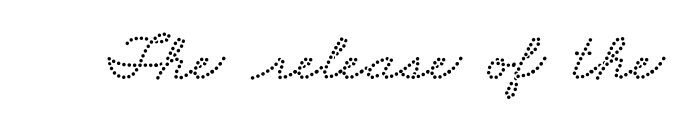
Q: Is the text underlined? A: No.
Q: Is the spacing between letters normal or unusually wide? A: Normal.
Q: Width (condensed, normal, or wide)? A: Wide.
Q: Stroke contrast? A: Low.
Q: x-height? A: Small.
Q: Monospaced? A: No.
